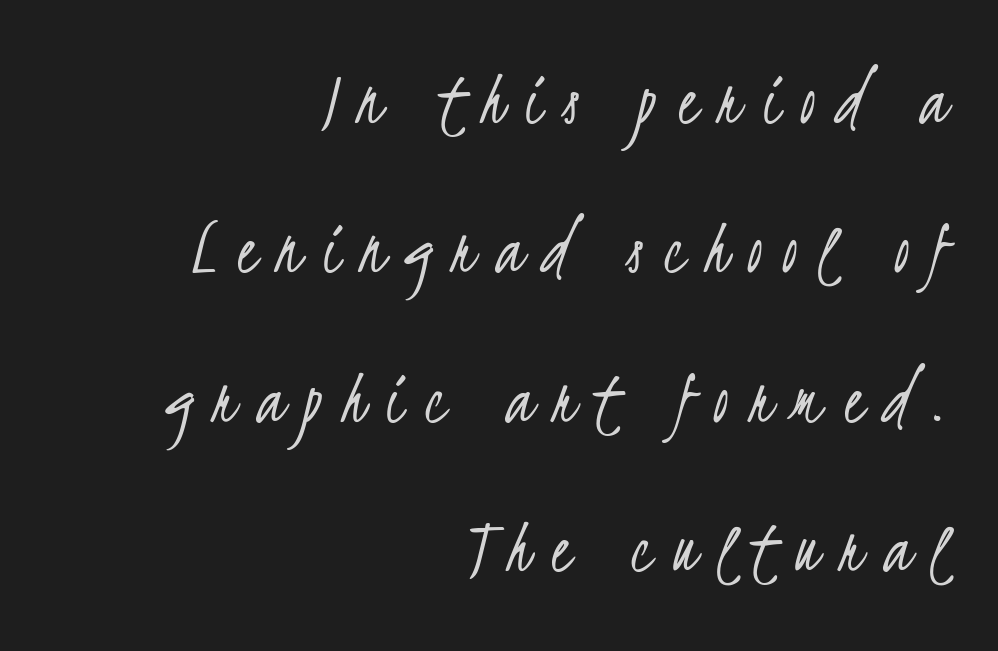
{"serif": "no", "bold": "no", "weight": "light", "width": "condensed", "stroke_contrast": "low", "x_height": "small", "monospaced": "no", "underline": "no", "align": "right", "line_spacing": "loose", "line_spacing_ratio": 1.94, "letter_spacing": "wide", "letter_spacing_em": 0.27, "glyph_px": 77}
